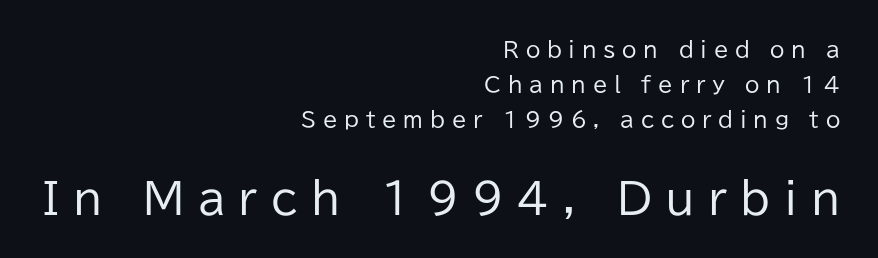
{"serif": "no", "italic": "no", "bold": "no", "weight": "regular", "width": "normal", "stroke_contrast": "low", "x_height": "medium", "monospaced": "no", "underline": "no", "align": "right", "line_spacing": "normal", "line_spacing_ratio": 1.67, "letter_spacing": "wide", "letter_spacing_em": 0.32, "larger_block": "second", "size_ratio": 2.0, "glyph_px": 42}
